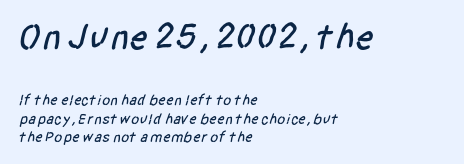
The image shows 37 px condensed sans-serif type; set left-aligned, line spacing 1.21x, normal letter spacing, not underlined; the first (top) block is 2.47x larger; low stroke contrast and a large x-height.
